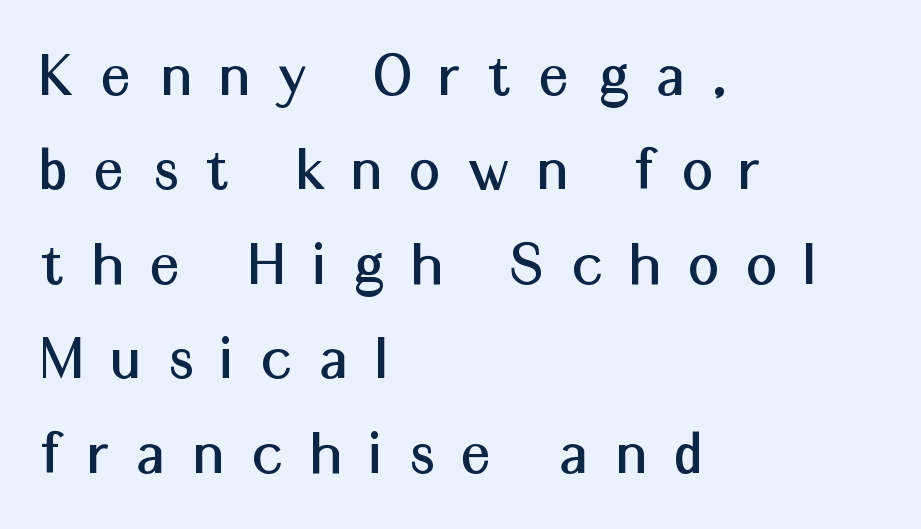
Honestly, the row spacing looks completely unremarkable. This sample uses an upright cut, with every glyph sitting square on the baseline. Clear beneath every line of the passage. Is the letter spacing exaggerated? Yes — the characters are pushed far apart. A classic flush-left, rag-right setting is used for this passage.
